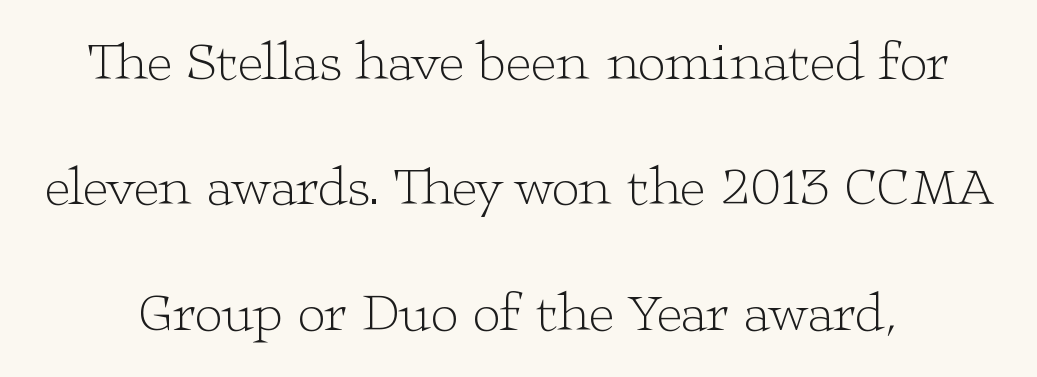
The foot of each line stays bare and open. Is this a fixed-width face? No — the glyphs have proportional, varying widths. Compared with typical body copy, the letter spacing here is the same. Posture: upright roman. These lines are composed in type with serifs. The leading is generous, giving the passage an open texture.
